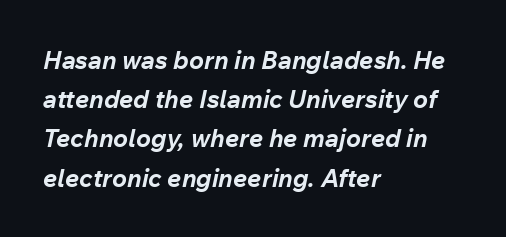
{"italic": "yes", "lean": "right", "slant_degrees": 12, "bold": "yes", "underline": "no", "align": "left", "line_spacing": "normal", "line_spacing_ratio": 1.57, "letter_spacing": "normal", "letter_spacing_em": 0.0, "glyph_px": 25}
